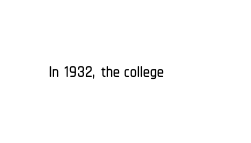
The rendering keeps characters at their native spacing. Characters remain perfectly vertical along every line. Horizontal alignment here is leftward, the default for most running prose. Rule under the text: the space is simply empty.
